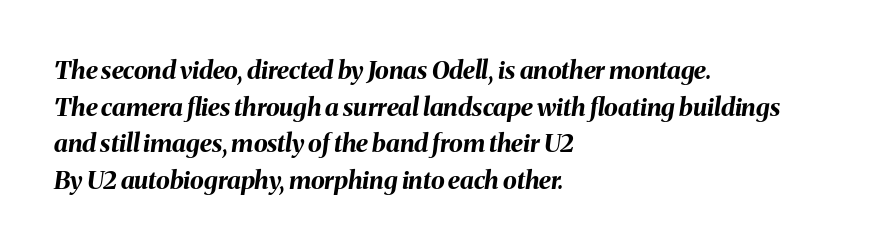
Caption: multi-line text, flush left, ragged right. Typesetter's note: full bold, strokes at maximum text heaviness. These lines sit exactly where default settings would place them. Looking at the ascenders, they clearly lean. Has an underline been added? It has not. The horizontal fit of the characters is conventional and even.
